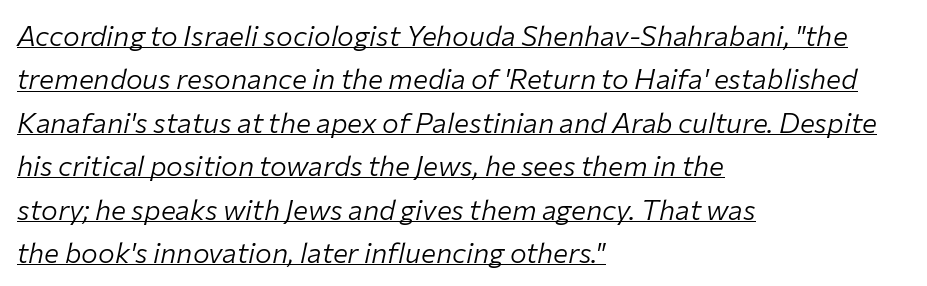
{"italic": "yes", "lean": "right", "slant_degrees": 12, "bold": "no", "weight": "light", "width": "normal", "stroke_contrast": "low", "x_height": "medium", "monospaced": "no", "underline": "yes", "align": "left", "line_spacing": "normal", "line_spacing_ratio": 1.55, "letter_spacing": "normal", "letter_spacing_em": 0.0, "glyph_px": 28}
